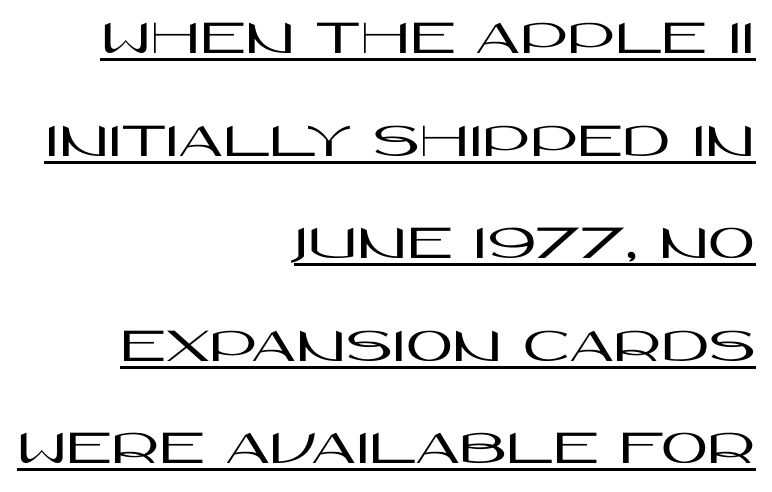
{"serif": "no", "italic": "no", "width": "wide", "stroke_contrast": "high", "x_height": "large", "monospaced": "no", "underline": "yes", "align": "right", "line_spacing": "loose", "line_spacing_ratio": 2.01, "letter_spacing": "normal", "letter_spacing_em": 0.0, "glyph_px": 51}
